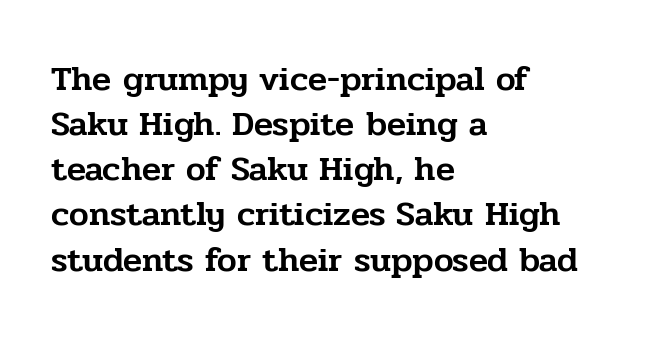
Spacing between characters is what you'd get straight out of the box. Only glyphs here, with clear space below each row. The typography opts for an upright posture over an oblique one. One glance says typical: line gaps are just what's usual. All the whitespace from short lines collects on the right. This is serif lettering, the kind often seen in printed books.
